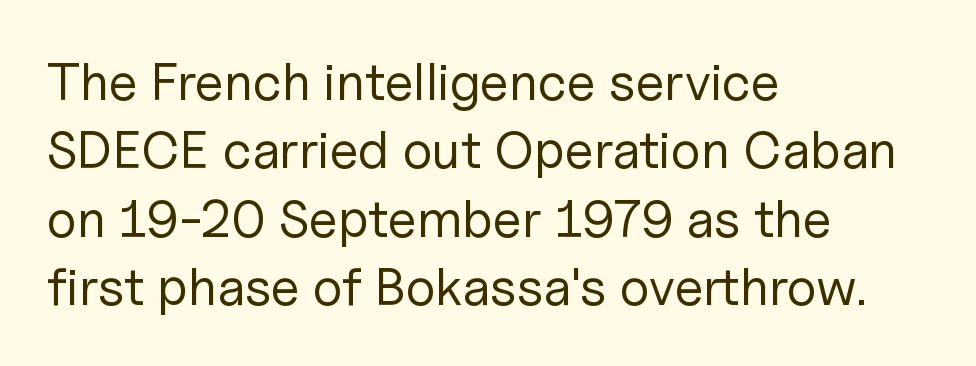
{"serif": "no", "italic": "no", "bold": "no", "weight": "regular", "width": "normal", "stroke_contrast": "low", "x_height": "medium", "monospaced": "no", "underline": "no", "align": "left", "line_spacing": "normal", "line_spacing_ratio": 1.29, "letter_spacing": "normal", "letter_spacing_em": 0.0, "glyph_px": 53}
